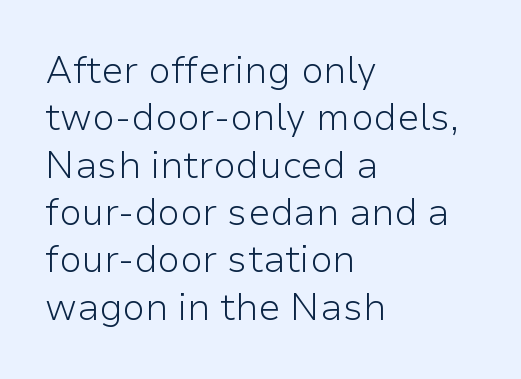
Q: Is the text bold? A: No.
Q: Is the text italic (slanted)? A: No, it is upright.
Q: Is the typeface a serif or a sans-serif typeface? A: Sans-serif.
Q: Is the text underlined? A: No.
Q: How is the paragraph aligned? A: Left-aligned.
Q: Is the spacing between letters normal or unusually wide? A: Normal.
Q: Is the spacing between lines tight, normal or loose? A: Normal.
Q: Width (condensed, normal, or wide)? A: Normal.
Q: Stroke contrast? A: Low.
Q: x-height? A: Medium.
Q: Monospaced? A: No.
